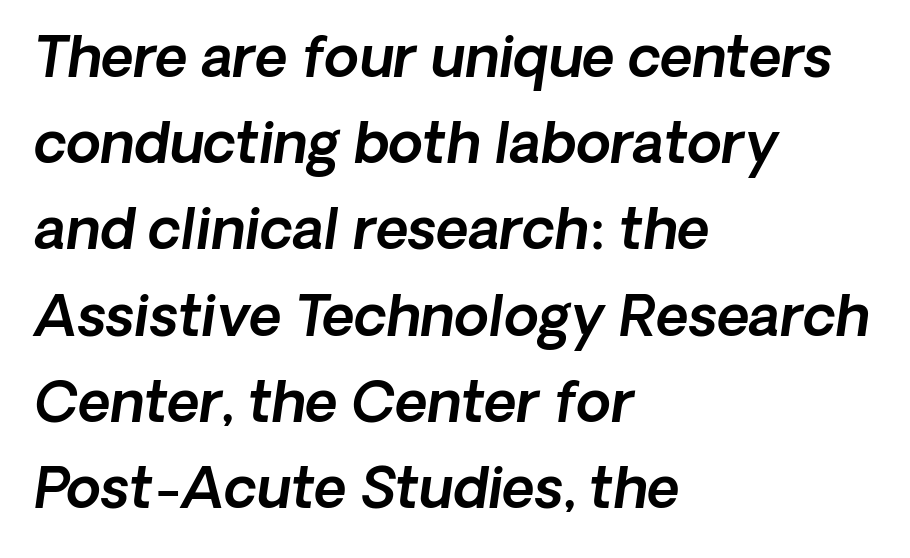
Q: Is the text italic (slanted)? A: Yes, it leans right by about 8 degrees.
Q: Is the text underlined? A: No.
Q: How is the paragraph aligned? A: Left-aligned.
Q: Is the spacing between letters normal or unusually wide? A: Normal.
Q: Is the spacing between lines tight, normal or loose? A: Normal.
Q: Width (condensed, normal, or wide)? A: Normal.
Q: x-height? A: Medium.
Q: Monospaced? A: No.
